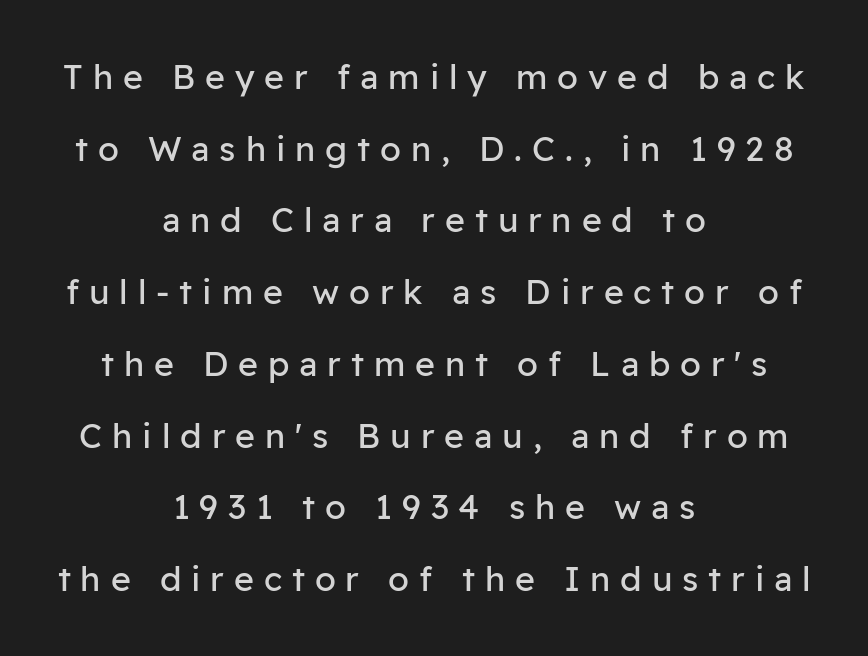
{"serif": "no", "italic": "no", "bold": "no", "weight": "regular", "width": "normal", "stroke_contrast": "low", "x_height": "medium", "monospaced": "no", "underline": "no", "align": "center", "line_spacing": "loose", "line_spacing_ratio": 2.11, "letter_spacing": "wide", "letter_spacing_em": 0.29, "glyph_px": 34}
